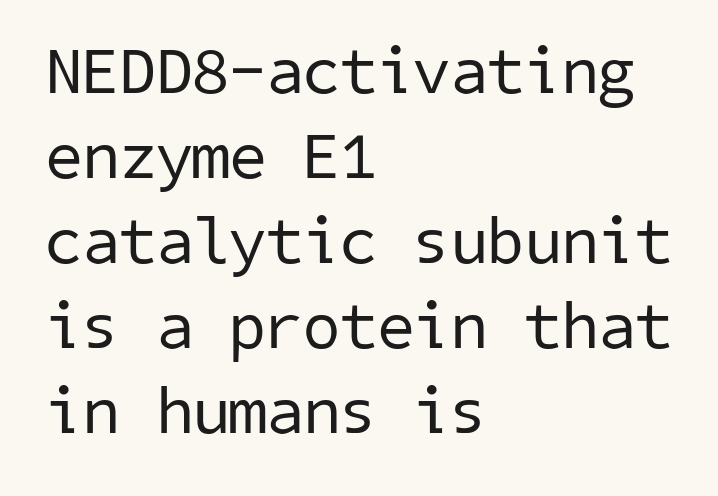
The face used here is a sans, in the tradition of grotesques and geometrics. Decoration check: the copy has no underline. Line starts are locked; line ends wander. Summary of vertical rhythm: regular, with standard interline spacing. Spacing between characters is what you'd get straight out of the box. Ink coverage per letter is moderate at most.
